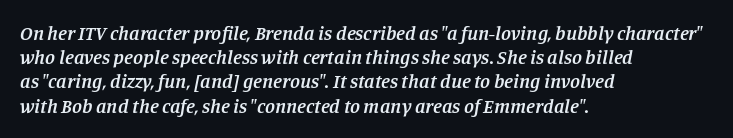
The typesetter chose a ragged-right arrangement here. A typesetter would mark this as italic. Its strokes are somewhat broadened, the hallmark of semibold type. This sample uses plain, unmodified letter spacing.
